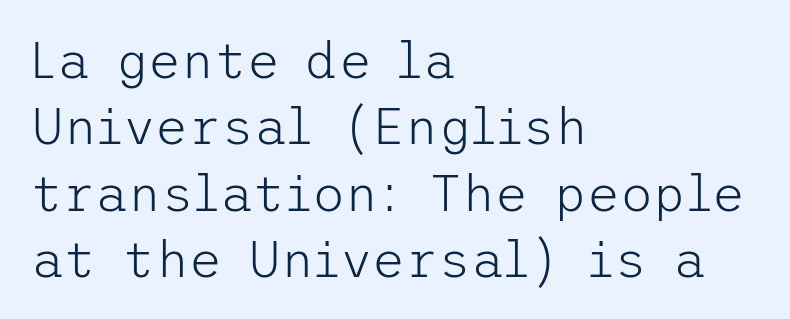
Q: Is the text bold? A: No.
Q: Is the text italic (slanted)? A: No, it is upright.
Q: Is the typeface a serif or a sans-serif typeface? A: Sans-serif.
Q: Is the text underlined? A: No.
Q: How is the paragraph aligned? A: Left-aligned.
Q: Is the spacing between letters normal or unusually wide? A: Normal.
Q: Is the spacing between lines tight, normal or loose? A: Normal.
Q: Width (condensed, normal, or wide)? A: Normal.
Q: Stroke contrast? A: Low.
Q: x-height? A: Medium.
